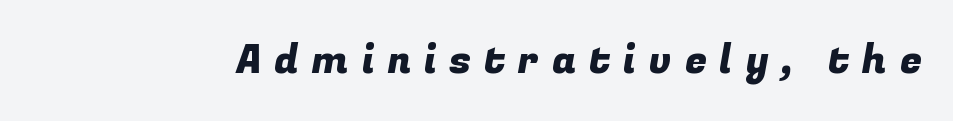
Q: Is the typeface a serif or a sans-serif typeface? A: Sans-serif.
Q: Is the text underlined? A: No.
Q: Is the spacing between letters normal or unusually wide? A: Unusually wide.
Q: Width (condensed, normal, or wide)? A: Normal.
Q: Stroke contrast? A: Low.
Q: x-height? A: Medium.
Q: Monospaced? A: No.
